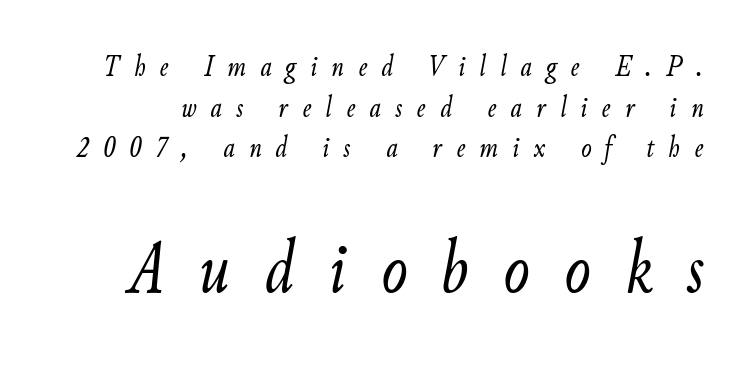
{"italic": "yes", "lean": "right", "slant_degrees": 9, "bold": "no", "weight": "light", "width": "condensed", "stroke_contrast": "low", "x_height": "small", "monospaced": "no", "underline": "no", "line_spacing": "normal", "line_spacing_ratio": 1.31, "letter_spacing": "wide", "letter_spacing_em": 0.46, "larger_block": "second", "size_ratio": 2.48, "glyph_px": 77}
